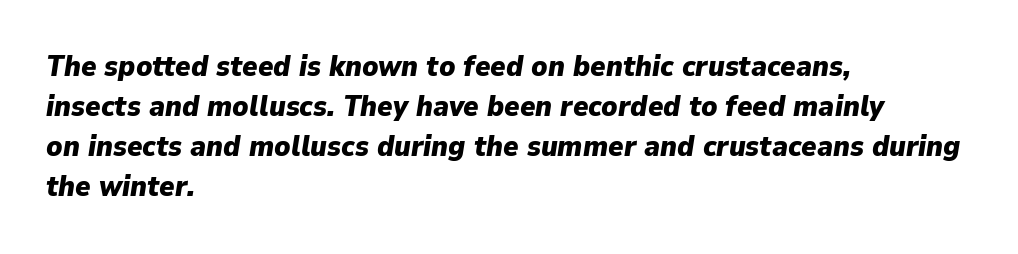
Q: Is the text bold? A: Yes.
Q: Is the text italic (slanted)? A: Yes, it leans right by about 9 degrees.
Q: Is the text underlined? A: No.
Q: How is the paragraph aligned? A: Left-aligned.
Q: Is the spacing between letters normal or unusually wide? A: Normal.
Q: Is the spacing between lines tight, normal or loose? A: Normal.
Q: Width (condensed, normal, or wide)? A: Normal.
Q: Stroke contrast? A: Low.
Q: x-height? A: Medium.
Q: Monospaced? A: No.
